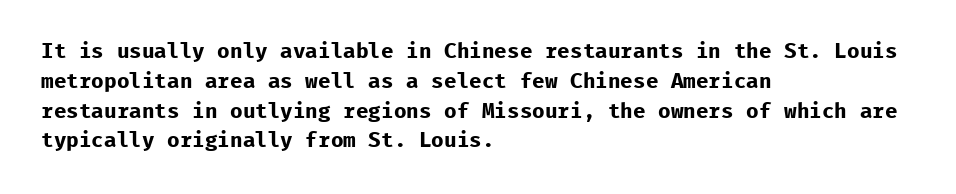
A bare baseline throughout the passage. Heavy-handed strokes throughout: this text is bold. Style check: upright. The setting favours the left margin, as ordinary paragraphs usually do. How are the letters spaced? Ordinarily, with no added tracking.
